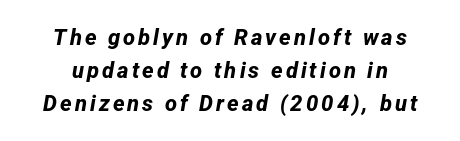
The image shows 22 px bold type; set normal line spacing (1.5x), not underlined.
